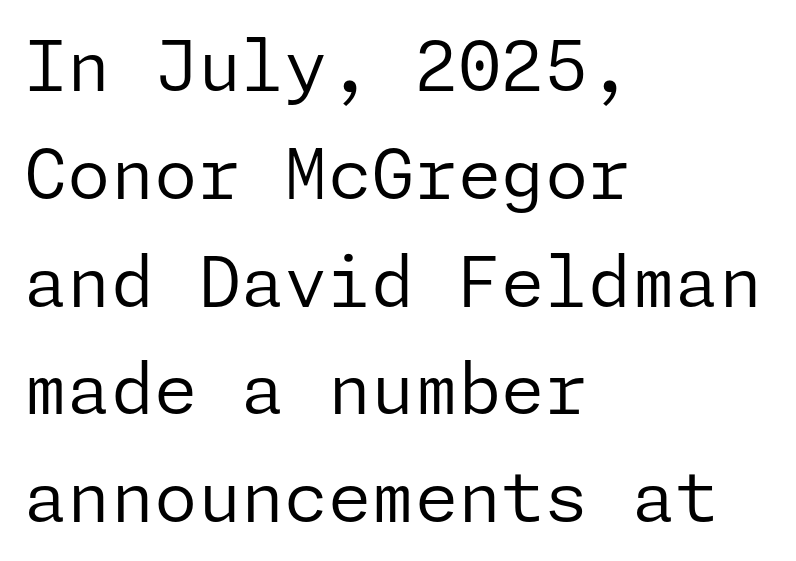
{"serif": "no", "italic": "no", "bold": "no", "weight": "regular", "width": "normal", "stroke_contrast": "low", "x_height": "medium", "underline": "no", "align": "left", "line_spacing": "normal", "line_spacing_ratio": 1.54, "letter_spacing": "normal", "letter_spacing_em": 0.0, "glyph_px": 70}
